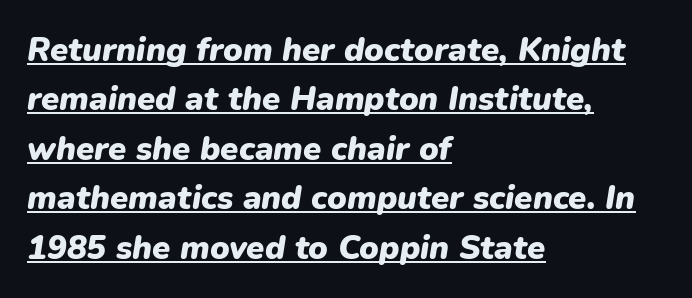
{"italic": "yes", "lean": "right", "slant_degrees": 9, "bold": "yes", "weight": "heavy", "width": "normal", "stroke_contrast": "low", "x_height": "medium", "monospaced": "no", "underline": "yes", "align": "left", "line_spacing": "normal", "line_spacing_ratio": 1.5, "letter_spacing": "normal", "letter_spacing_em": 0.0, "glyph_px": 33}
